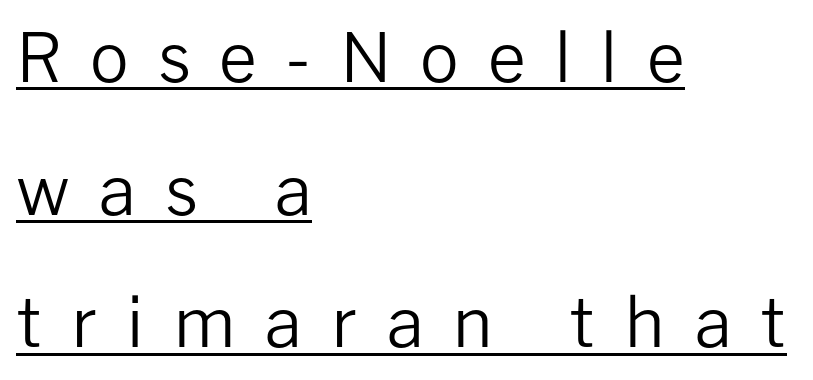
{"serif": "no", "italic": "no", "bold": "no", "weight": "regular", "width": "normal", "stroke_contrast": "low", "x_height": "medium", "monospaced": "no", "underline": "yes", "align": "left", "line_spacing": "loose", "line_spacing_ratio": 1.95, "letter_spacing": "wide", "letter_spacing_em": 0.42, "glyph_px": 68}
